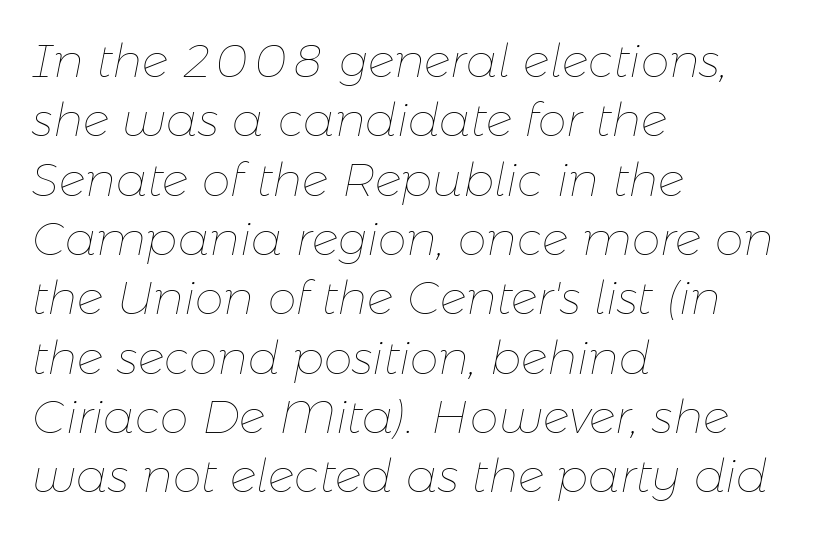
Check under the words: just untouched page. The strokes are not fattened; the text isn't bold. Casual observation: everything's shoved over to the left. Tall strokes in this sample are angled rather than plumb. This sample has the flowing, uneven cadence of proportional lettering.
